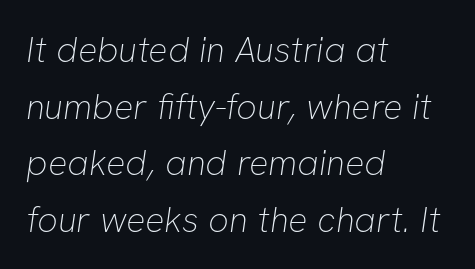
Q: Is the text bold? A: No.
Q: Is the typeface a serif or a sans-serif typeface? A: Sans-serif.
Q: Is the text underlined? A: No.
Q: How is the paragraph aligned? A: Left-aligned.
Q: Is the spacing between letters normal or unusually wide? A: Normal.
Q: Is the spacing between lines tight, normal or loose? A: Normal.
Q: Width (condensed, normal, or wide)? A: Normal.
Q: Stroke contrast? A: Low.
Q: x-height? A: Medium.
Q: Monospaced? A: No.
